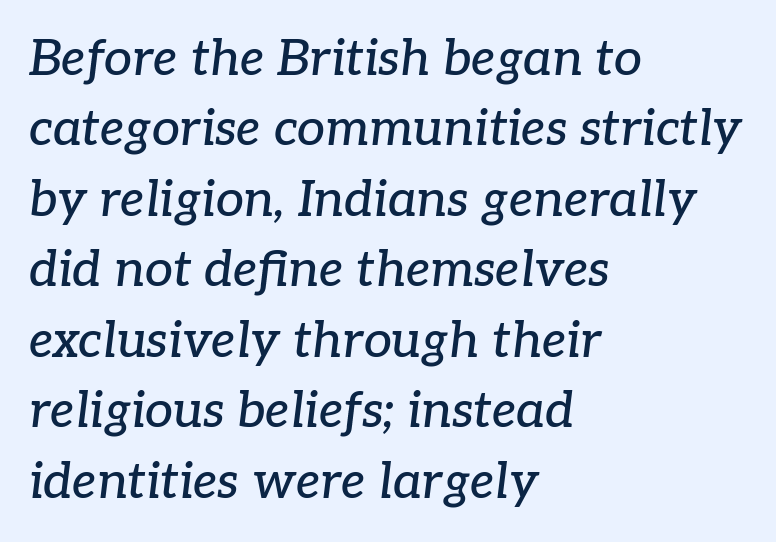
{"serif": "yes", "italic": "yes", "lean": "right", "slant_degrees": 7, "width": "normal", "stroke_contrast": "low", "x_height": "medium", "monospaced": "no", "underline": "no", "align": "left", "line_spacing": "normal", "line_spacing_ratio": 1.41, "letter_spacing": "normal", "letter_spacing_em": 0.0, "glyph_px": 50}
